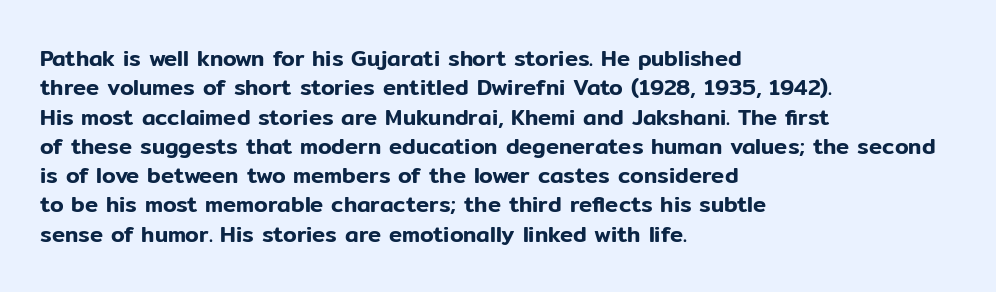
Q: Is the text italic (slanted)? A: No, it is upright.
Q: Is the text underlined? A: No.
Q: How is the paragraph aligned? A: Left-aligned.
Q: Is the spacing between letters normal or unusually wide? A: Normal.
Q: Is the spacing between lines tight, normal or loose? A: Normal.
